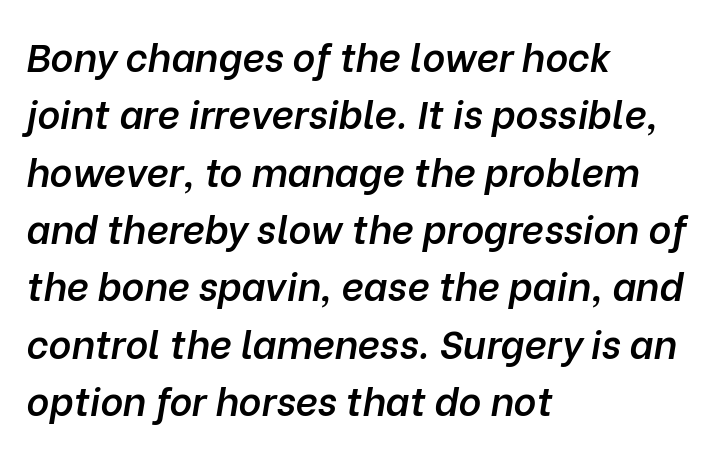
{"italic": "yes", "lean": "right", "slant_degrees": 10, "bold": "semi", "weight": "semibold", "width": "normal", "stroke_contrast": "low", "x_height": "medium", "monospaced": "no", "underline": "no", "align": "left", "line_spacing": "normal", "line_spacing_ratio": 1.47, "letter_spacing": "normal", "letter_spacing_em": 0.0, "glyph_px": 39}
